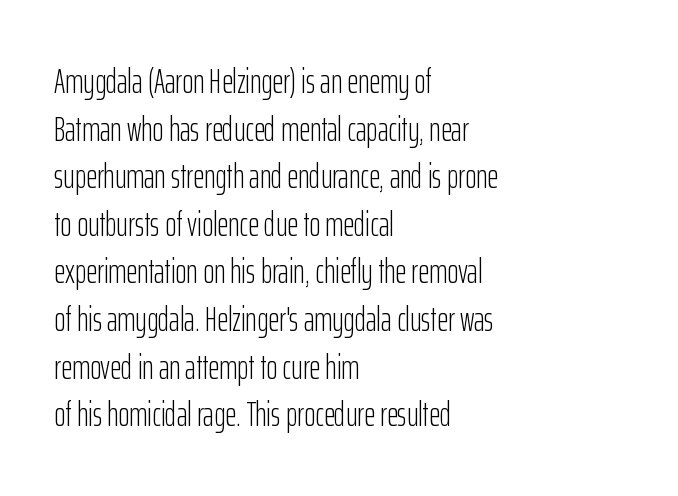
Q: Is the text bold? A: No.
Q: Is the text italic (slanted)? A: No, it is upright.
Q: Is the typeface a serif or a sans-serif typeface? A: Sans-serif.
Q: Is the text underlined? A: No.
Q: How is the paragraph aligned? A: Left-aligned.
Q: Is the spacing between letters normal or unusually wide? A: Normal.
Q: Is the spacing between lines tight, normal or loose? A: Normal.
Q: Width (condensed, normal, or wide)? A: Condensed.
Q: Stroke contrast? A: Low.
Q: x-height? A: Medium.
Q: Monospaced? A: No.
